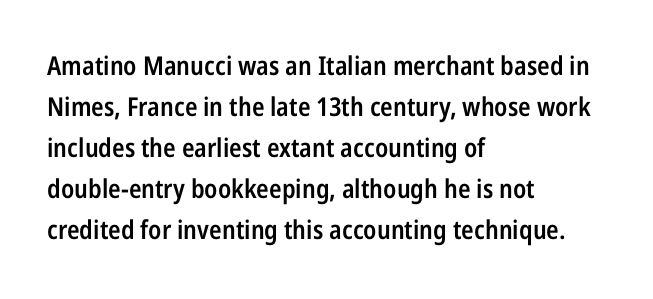
The image shows 26 px text type, upright; set left-aligned, normal line spacing (1.58x), normal letter spacing, not underlined.
